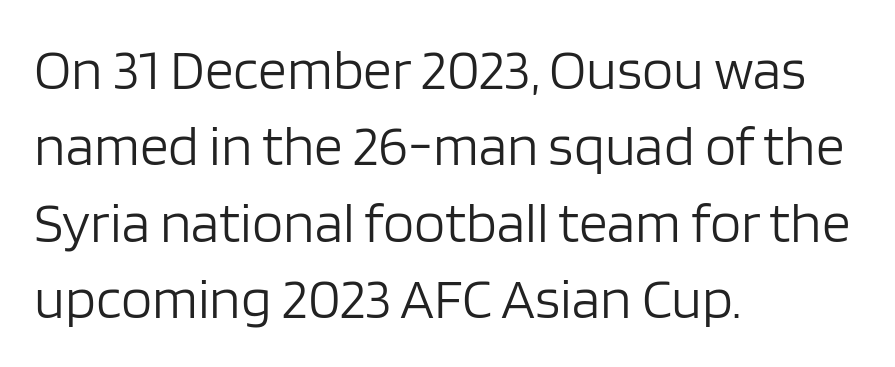
{"serif": "no", "italic": "no", "bold": "no", "weight": "light", "width": "normal", "stroke_contrast": "low", "x_height": "large", "monospaced": "no", "underline": "no", "align": "left", "line_spacing": "normal", "line_spacing_ratio": 1.34, "letter_spacing": "normal", "letter_spacing_em": 0.0, "glyph_px": 57}
